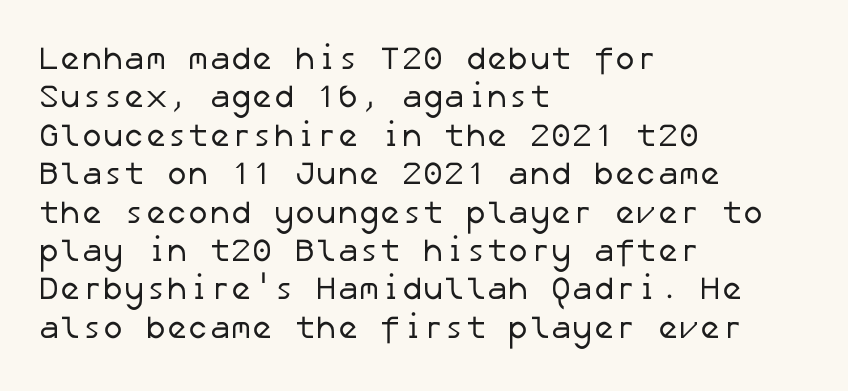
Q: Is the text bold? A: No.
Q: Is the typeface a serif or a sans-serif typeface? A: Sans-serif.
Q: Is the text underlined? A: No.
Q: How is the paragraph aligned? A: Left-aligned.
Q: Is the spacing between letters normal or unusually wide? A: Normal.
Q: Width (condensed, normal, or wide)? A: Normal.
Q: Stroke contrast? A: Low.
Q: x-height? A: Medium.
